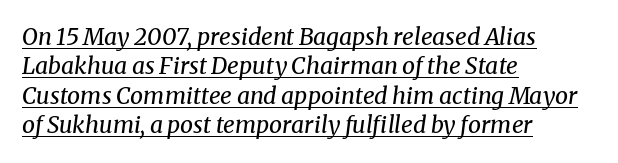
{"italic": "yes", "lean": "right", "slant_degrees": 8, "bold": "no", "underline": "yes", "align": "left", "line_spacing": "normal", "line_spacing_ratio": 1.28, "letter_spacing": "normal", "letter_spacing_em": 0.0, "glyph_px": 23}
